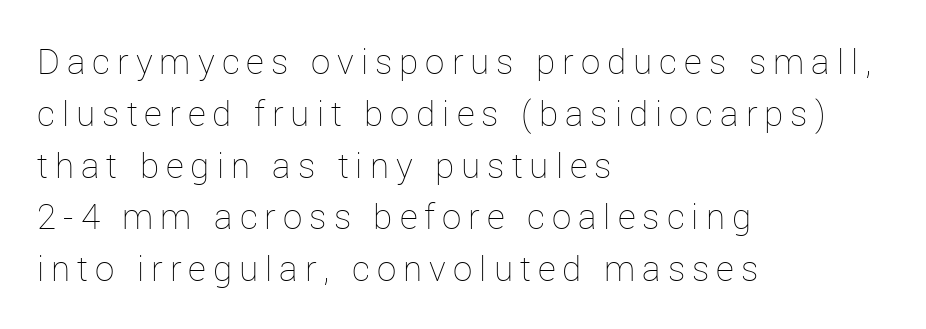
{"italic": "no", "bold": "no", "weight": "thin", "width": "normal", "stroke_contrast": "low", "x_height": "medium", "monospaced": "no", "underline": "no", "align": "left", "line_spacing": "normal", "line_spacing_ratio": 1.48, "letter_spacing": "wide", "letter_spacing_em": 0.2, "glyph_px": 35}
